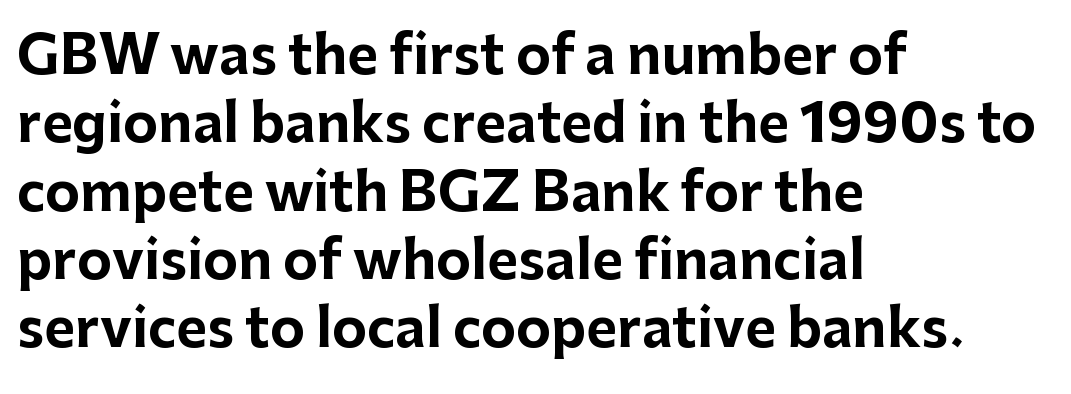
The image shows 53 px bold sans-serif type, upright; set left-aligned, normal line spacing (1.29x), normal letter spacing, not underlined; low stroke contrast and a medium x-height.
